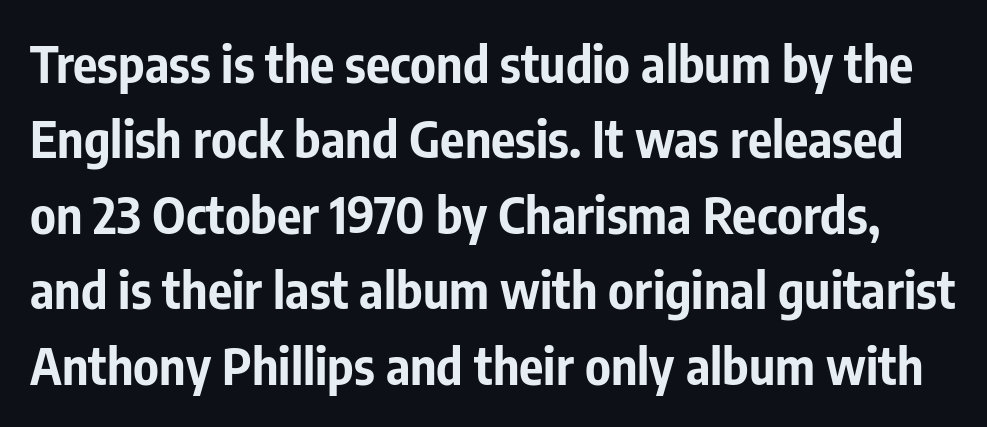
Q: Is the text bold? A: Yes.
Q: Is the text italic (slanted)? A: No, it is upright.
Q: Is the typeface a serif or a sans-serif typeface? A: Sans-serif.
Q: Is the text underlined? A: No.
Q: Is the spacing between letters normal or unusually wide? A: Normal.
Q: Is the spacing between lines tight, normal or loose? A: Normal.
Q: Width (condensed, normal, or wide)? A: Condensed.
Q: Stroke contrast? A: Low.
Q: x-height? A: Medium.
Q: Monospaced? A: No.
